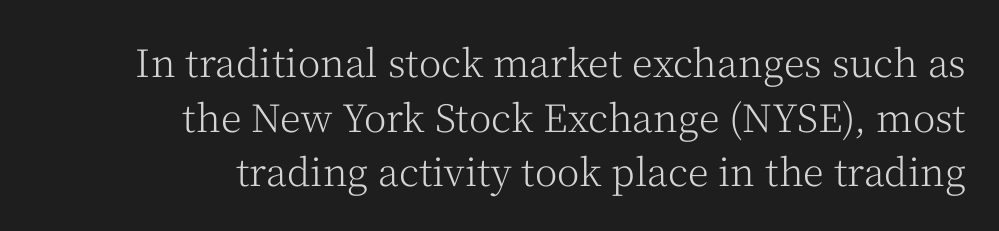
Q: Is the text bold? A: No.
Q: Is the text italic (slanted)? A: No, it is upright.
Q: Is the typeface a serif or a sans-serif typeface? A: Serif.
Q: Is the text underlined? A: No.
Q: How is the paragraph aligned? A: Right-aligned.
Q: Is the spacing between letters normal or unusually wide? A: Normal.
Q: Is the spacing between lines tight, normal or loose? A: Normal.
Q: Width (condensed, normal, or wide)? A: Normal.
Q: Stroke contrast? A: Medium.
Q: x-height? A: Medium.
Q: Monospaced? A: No.
